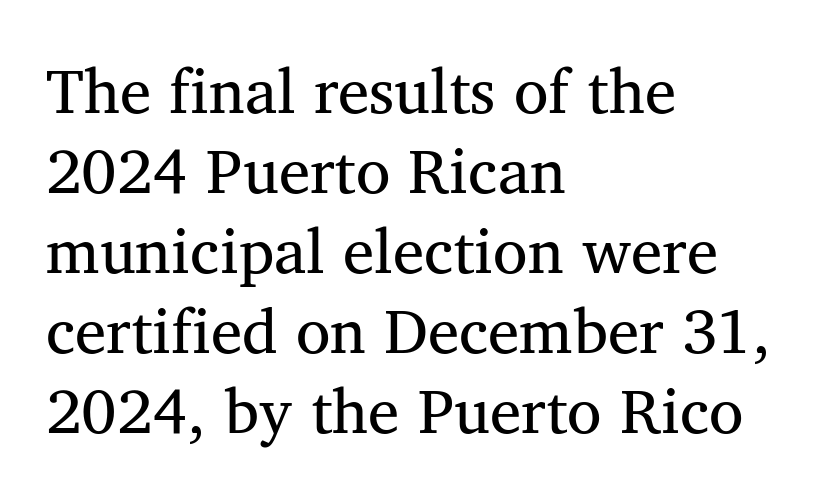
Compared with a centered layout, this one pins lines to the left instead. Beneath every word, the page is bare. What stands out about the letter spacing? Nothing — it is the standard amount. The passage shown is typed in a proportional face where columns would drift. This rendering employs a face with finishing strokes, i.e., a serif.
